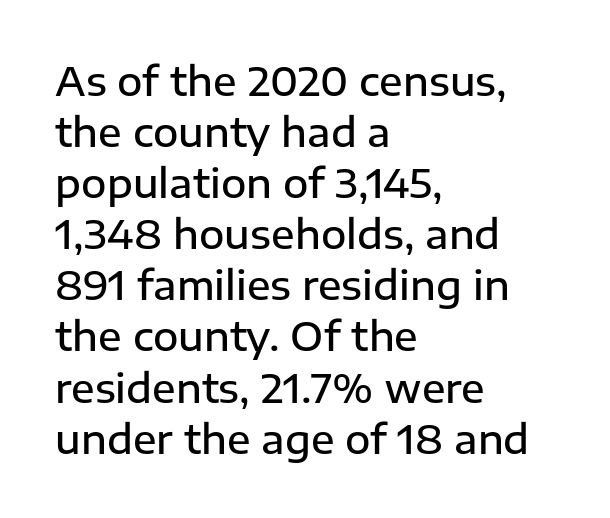
These lines are rendered in a variable-pitch font. Strokes here are thickened, but only to semibold level. Inter-character spacing is left at the font's built-in metrics. The designer left line spacing at the default.
